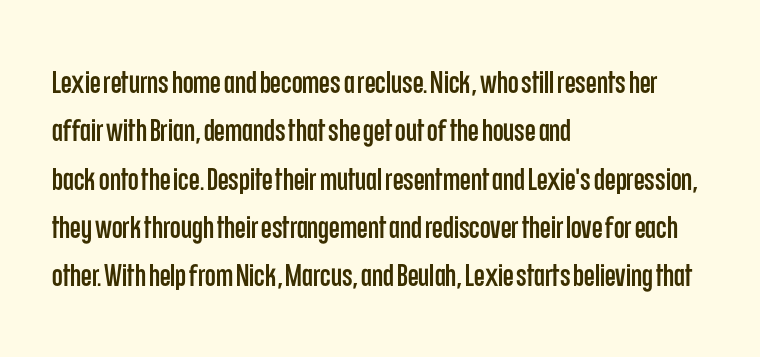
The image shows 31 px condensed sans-serif type, upright; set left-aligned, normal line spacing (1.56x), normal letter spacing, not underlined; low stroke contrast and a large x-height.
